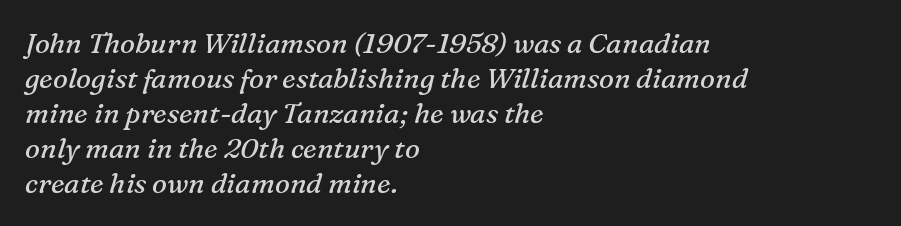
Q: Is the text bold? A: No.
Q: Is the text italic (slanted)? A: Yes, it leans right by about 16 degrees.
Q: Is the typeface a serif or a sans-serif typeface? A: Serif.
Q: Is the text underlined? A: No.
Q: How is the paragraph aligned? A: Left-aligned.
Q: Is the spacing between letters normal or unusually wide? A: Normal.
Q: Is the spacing between lines tight, normal or loose? A: Normal.
Q: Width (condensed, normal, or wide)? A: Normal.
Q: Stroke contrast? A: Medium.
Q: x-height? A: Medium.
Q: Monospaced? A: No.
